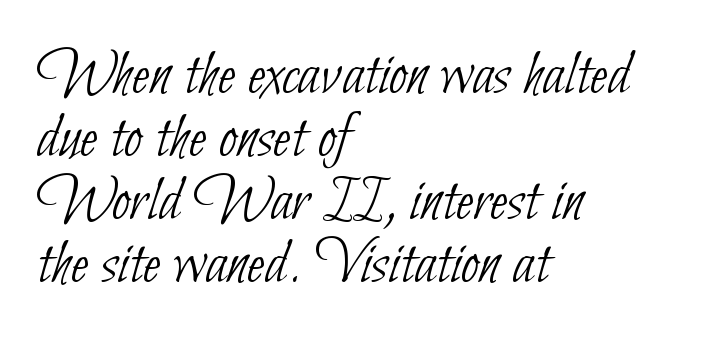
Q: Is the text bold? A: No.
Q: Is the typeface a serif or a sans-serif typeface? A: Sans-serif.
Q: Is the text underlined? A: No.
Q: How is the paragraph aligned? A: Left-aligned.
Q: Is the spacing between letters normal or unusually wide? A: Normal.
Q: Is the spacing between lines tight, normal or loose? A: Tight.
Q: Width (condensed, normal, or wide)? A: Condensed.
Q: Stroke contrast? A: Low.
Q: x-height? A: Small.
Q: Monospaced? A: No.
